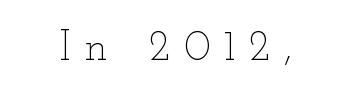
If you drew a line through each stem, it would be perfectly vertical. On a weight scale, this lands at 450 or below. You could only call the tracking loose — the letters float apart. Looks like regular typesetting: each glyph gets only the width it needs.
